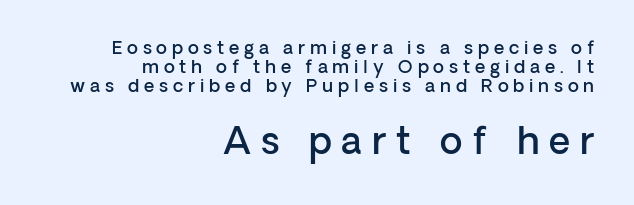
{"serif": "no", "italic": "no", "bold": "semi", "weight": "semibold", "width": "normal", "stroke_contrast": "low", "x_height": "medium", "monospaced": "no", "underline": "no", "align": "right", "line_spacing": "tight", "line_spacing_ratio": 1.05, "letter_spacing": "wide", "letter_spacing_em": 0.27, "larger_block": "second", "size_ratio": 2.06, "glyph_px": 37}
